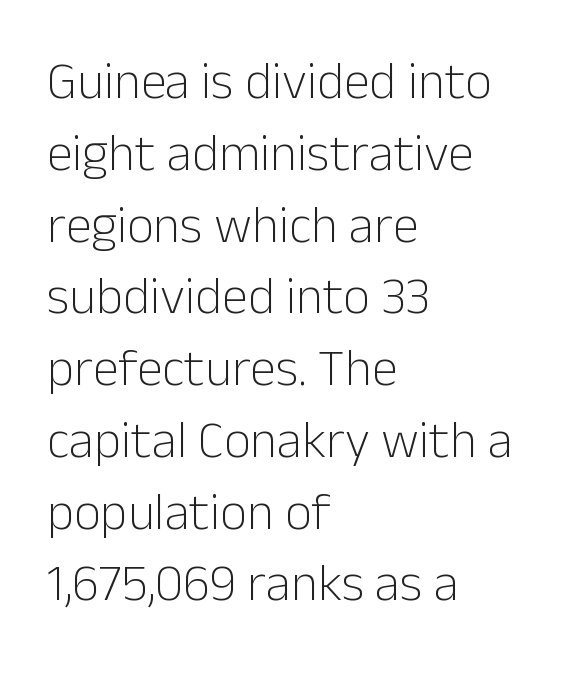
The image shows 52 px light sans-serif type, upright; set left-aligned, normal line spacing (1.38x), normal letter spacing, not underlined; low stroke contrast and a medium x-height.
